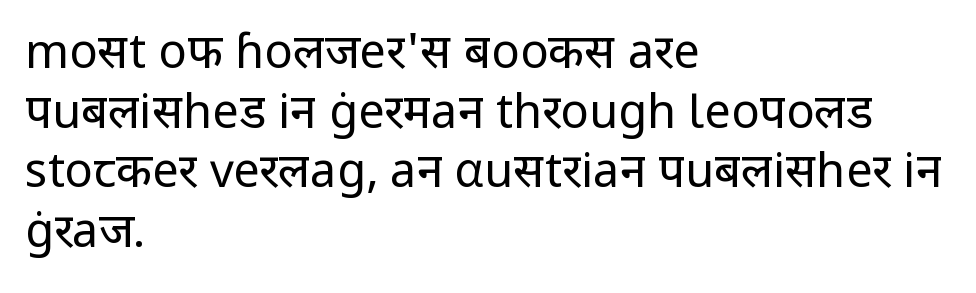
Q: Is the text bold? A: No.
Q: Is the text italic (slanted)? A: No, it is upright.
Q: Is the typeface a serif or a sans-serif typeface? A: Sans-serif.
Q: Is the text underlined? A: No.
Q: How is the paragraph aligned? A: Left-aligned.
Q: Is the spacing between letters normal or unusually wide? A: Normal.
Q: Is the spacing between lines tight, normal or loose? A: Normal.
Q: Width (condensed, normal, or wide)? A: Normal.
Q: Stroke contrast? A: Low.
Q: x-height? A: Medium.
Q: Monospaced? A: No.
